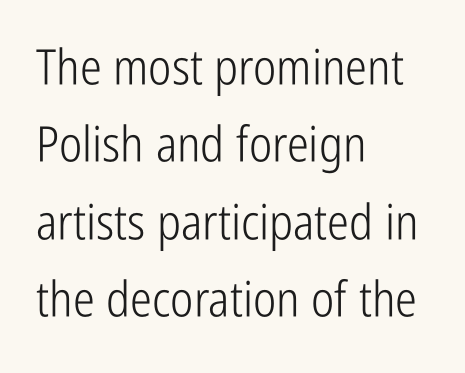
{"serif": "no", "italic": "no", "bold": "no", "weight": "light", "width": "condensed", "stroke_contrast": "low", "x_height": "medium", "monospaced": "no", "underline": "no", "align": "left", "line_spacing": "normal", "line_spacing_ratio": 1.58, "letter_spacing": "normal", "letter_spacing_em": 0.0, "glyph_px": 49}
